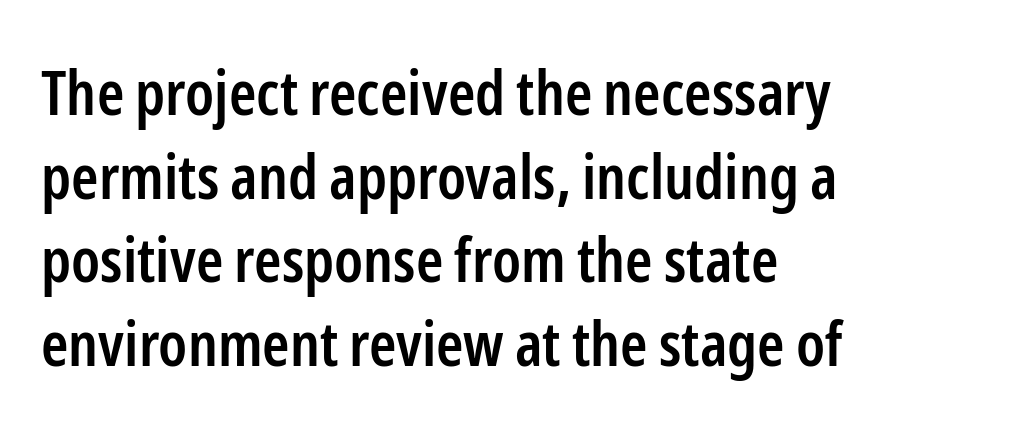
{"serif": "no", "italic": "no", "bold": "semi", "weight": "semibold", "width": "condensed", "stroke_contrast": "low", "x_height": "medium", "monospaced": "no", "underline": "no", "align": "left", "line_spacing": "normal", "line_spacing_ratio": 1.35, "letter_spacing": "normal", "letter_spacing_em": 0.0, "glyph_px": 62}
